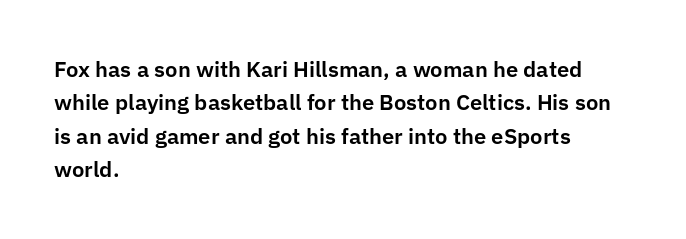
Q: Is the text italic (slanted)? A: No, it is upright.
Q: Is the text underlined? A: No.
Q: How is the paragraph aligned? A: Left-aligned.
Q: Is the spacing between letters normal or unusually wide? A: Normal.
Q: Is the spacing between lines tight, normal or loose? A: Normal.
